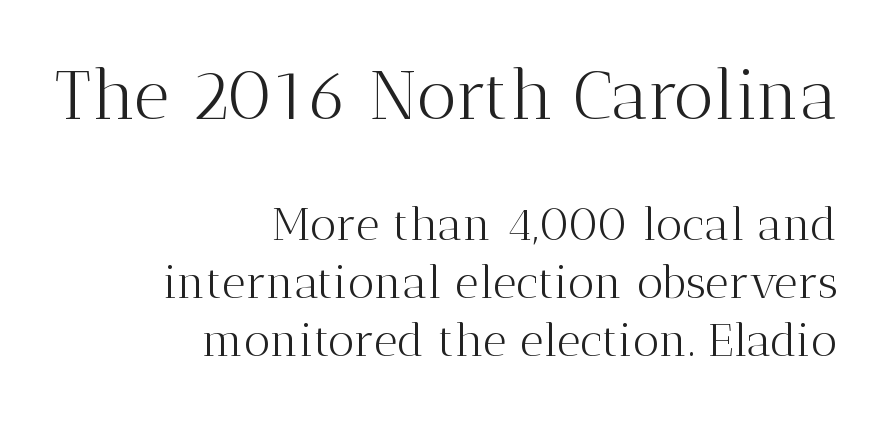
You get the large type first, then a drop to smaller type. The passage shown stacks its lines at a standard gap. Does the type have serifs? Yes, each stem ends in a small foot. Each row of text sits above clean, open space. Compared with typical body copy, the letter spacing here is the same.
